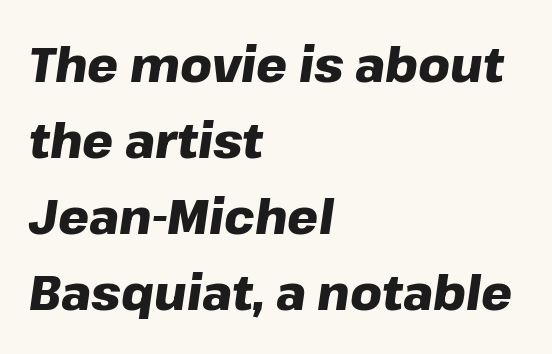
Q: Is the text bold? A: Yes.
Q: Is the text italic (slanted)? A: Yes, it leans right by about 8 degrees.
Q: Is the text underlined? A: No.
Q: How is the paragraph aligned? A: Left-aligned.
Q: Is the spacing between letters normal or unusually wide? A: Normal.
Q: Is the spacing between lines tight, normal or loose? A: Normal.
Q: Width (condensed, normal, or wide)? A: Normal.
Q: Stroke contrast? A: Low.
Q: x-height? A: Medium.
Q: Monospaced? A: No.
